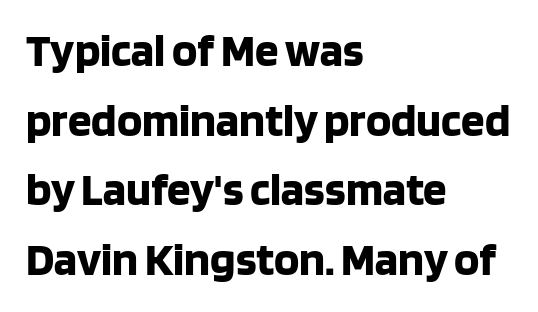
Summary of vertical rhythm: regular, with standard interline spacing. Weight: bold. Spacing verdict: proportional, widths tailored to each character. A typesetter would label this face a sans. Between one letter and the next there's only the usual sliver of space. It's the straight-up-and-down kind of type.
